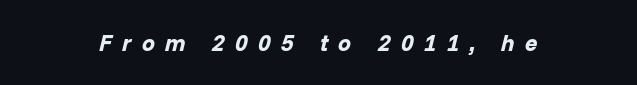
Letter spacing: wide. Bare-footed words on every line. The whole block is typeset with a tilt. How heavy is the stroke? Heavy — this is a bold.
